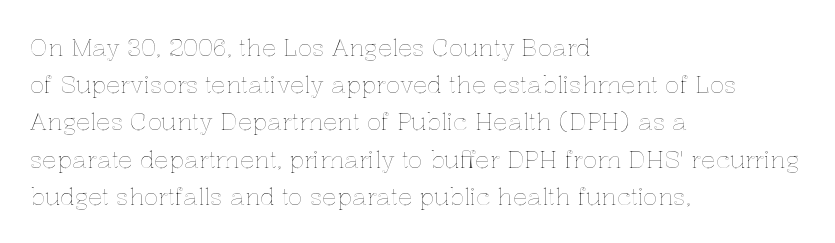
Interline gaps are of average width in this sample. The letters stand upright; this is a roman face. The face used here is rendered with its standard letterfit. Leftover space on each line is placed entirely after the last word. Beneath every word, the page is bare.
